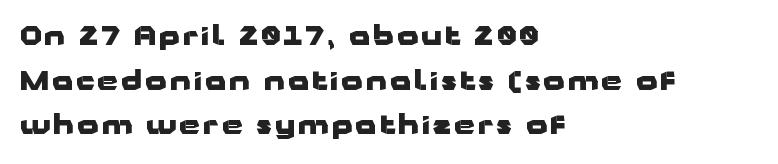
{"italic": "no", "bold": "yes", "underline": "no", "align": "left", "line_spacing": "normal", "line_spacing_ratio": 1.65, "glyph_px": 27}
